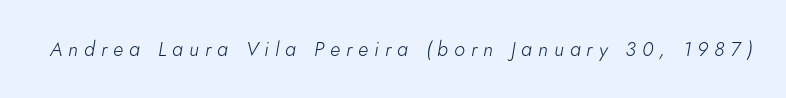
The image shows 20 px text type, italic (leaning right); set unusually wide letter spacing (+0.3 em), not underlined.
